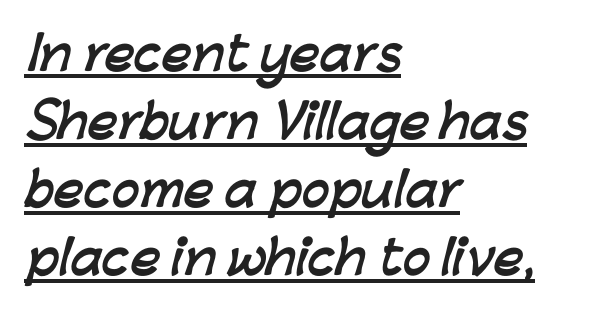
The image shows 46 px semibold sans-serif type; set left-aligned, normal line spacing (1.48x), normal letter spacing, underlined; low stroke contrast and a medium x-height.
